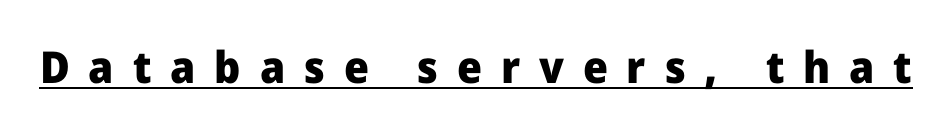
{"serif": "no", "italic": "no", "bold": "yes", "weight": "heavy", "width": "normal", "stroke_contrast": "low", "x_height": "medium", "monospaced": "no", "underline": "yes", "letter_spacing": "wide", "letter_spacing_em": 0.43, "glyph_px": 44}
